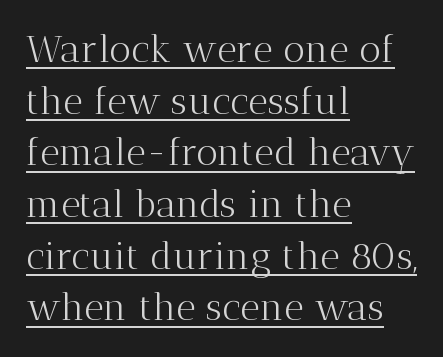
{"serif": "yes", "italic": "no", "bold": "no", "weight": "light", "width": "normal", "stroke_contrast": "medium", "x_height": "medium", "monospaced": "no", "underline": "yes", "align": "left", "line_spacing": "normal", "line_spacing_ratio": 1.36, "letter_spacing": "normal", "letter_spacing_em": 0.0, "glyph_px": 38}
